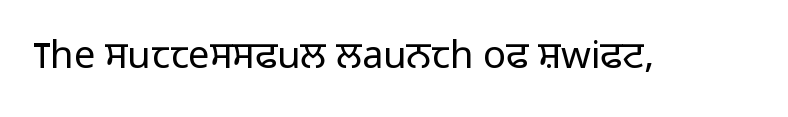
The image shows 38 px light sans-serif type, upright; set normal letter spacing, not underlined; low stroke contrast and a medium x-height.
